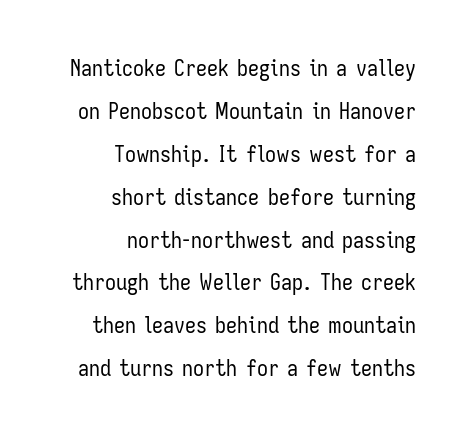
Casual observation: everything's shoved over to the right. The type sits square on the baseline with zero lean. Nothing unusual about the tracking: characters are spaced as the font intends. Interline gaps are noticeably wide in this sample.
